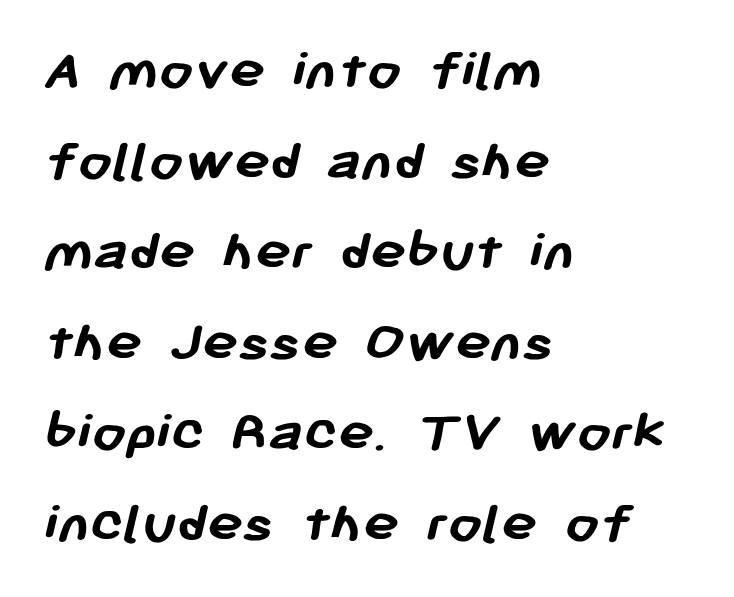
The image shows 60 px semibold sans-serif type; set left-aligned, normal line spacing (1.51x), normal letter spacing, not underlined; low stroke contrast and a medium x-height.
